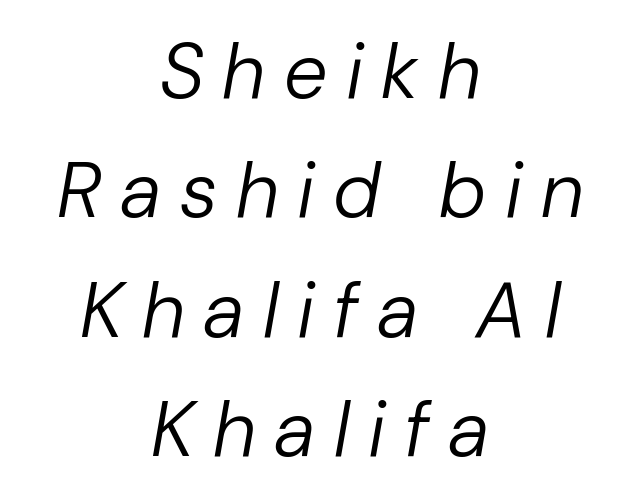
Stroke mass is kept to a normal reading level or below. Characters follow at a spacing far wider than the type designer built in. Vertically, the passage feels balanced, rows spaced as you'd expect. The foot of each line stays bare and open. The typography opts for an oblique posture over an upright one. Think of a printed novel: that variable character pitch is what you see here.
